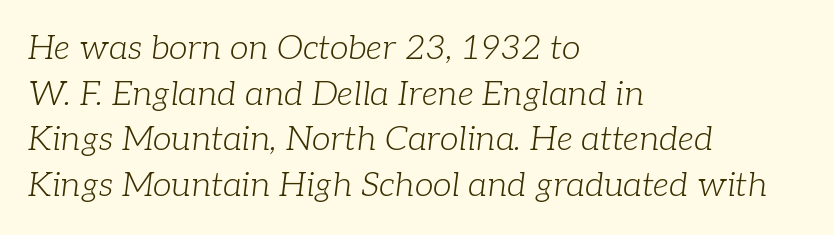
Q: Is the text bold? A: No.
Q: Is the text italic (slanted)? A: Yes, it leans right by about 7 degrees.
Q: Is the typeface a serif or a sans-serif typeface? A: Serif.
Q: Is the text underlined? A: No.
Q: How is the paragraph aligned? A: Left-aligned.
Q: Is the spacing between letters normal or unusually wide? A: Normal.
Q: Is the spacing between lines tight, normal or loose? A: Normal.
Q: Width (condensed, normal, or wide)? A: Normal.
Q: Stroke contrast? A: Low.
Q: x-height? A: Medium.
Q: Monospaced? A: No.
